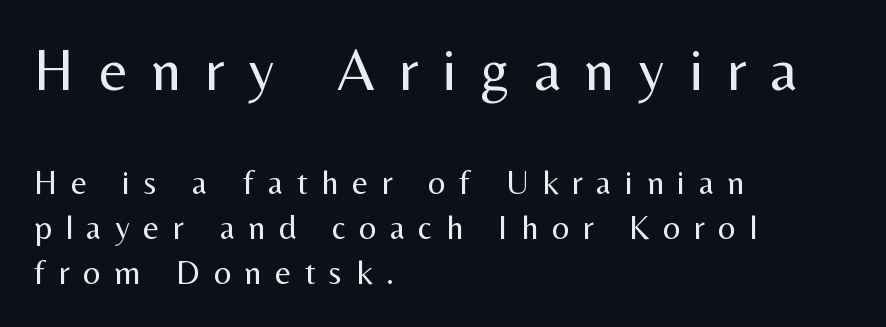
Nope, not italic — everything's standing straight. What kind of face is this? One without serifs — a sans. Regarding leading, the lines here are spaced in the standard way. Spacing between characters has been opened up far beyond the box default. Descender tails drop into unmarked territory.
